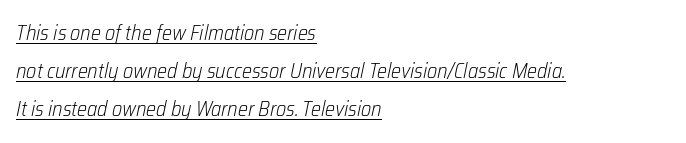
Q: Is the text bold? A: No.
Q: Is the text italic (slanted)? A: Yes, it leans right by about 12 degrees.
Q: Is the text underlined? A: Yes.
Q: How is the paragraph aligned? A: Left-aligned.
Q: Is the spacing between letters normal or unusually wide? A: Normal.
